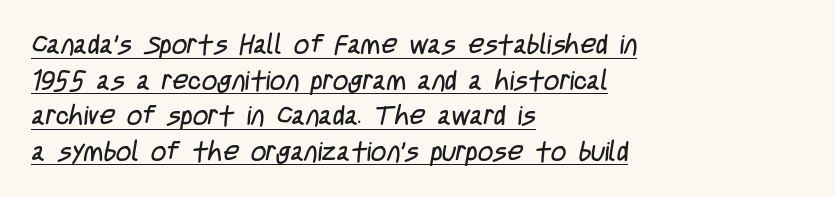
The lines sit at an ordinary, default distance from one another. Caption: multi-line text, flush left, ragged right. Is the type heavy? It reads as light-to-regular instead. Each line of the rendering has a horizontal stroke beneath the glyphs. Spacing between characters is what you'd get straight out of the box.
